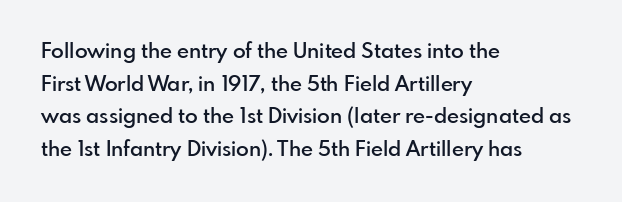
{"italic": "no", "bold": "semi", "underline": "no", "align": "left", "line_spacing": "normal", "line_spacing_ratio": 1.55, "letter_spacing": "normal", "letter_spacing_em": 0.0, "glyph_px": 21}
